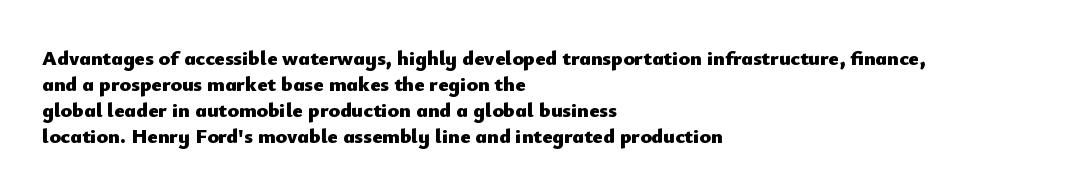
{"italic": "no", "bold": "yes", "underline": "no", "align": "left", "line_spacing_ratio": 1.24, "letter_spacing": "normal", "letter_spacing_em": 0.0, "glyph_px": 21}
